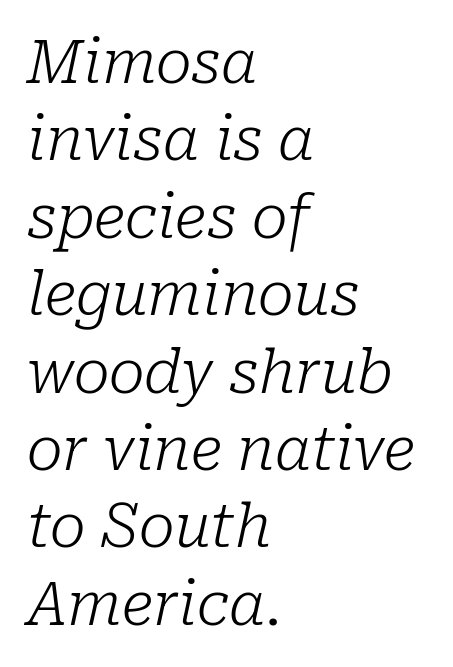
{"serif": "yes", "italic": "yes", "lean": "right", "slant_degrees": 10, "bold": "no", "weight": "light", "width": "normal", "stroke_contrast": "low", "x_height": "medium", "monospaced": "no", "underline": "no", "align": "left", "line_spacing": "normal", "line_spacing_ratio": 1.29, "letter_spacing": "normal", "letter_spacing_em": 0.0, "glyph_px": 60}
